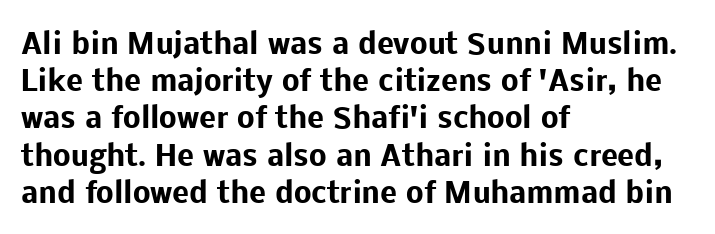
The rendering uses natural spacing where letterforms have individual widths. Characters follow at the spacing the type designer built in. Leading: standard. Descender tails drop into unmarked territory. Unlike italic type, these characters show no tilt at all. Grotesque or geometric, the face here clearly has no serifs.
